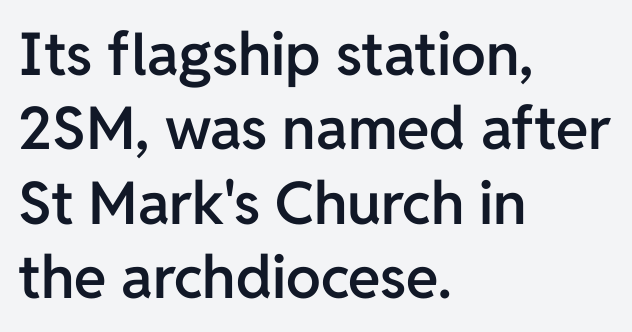
Character widths vary here, with narrow letters taking less room than wide ones. Compared with an ordinary text face, these strokes are moderately heavier — a semibold. Compared with a centered layout, this one pins lines to the left instead. The designer went with a sans here, leaving each stem footless. Summary of vertical rhythm: regular, with standard interline spacing.
